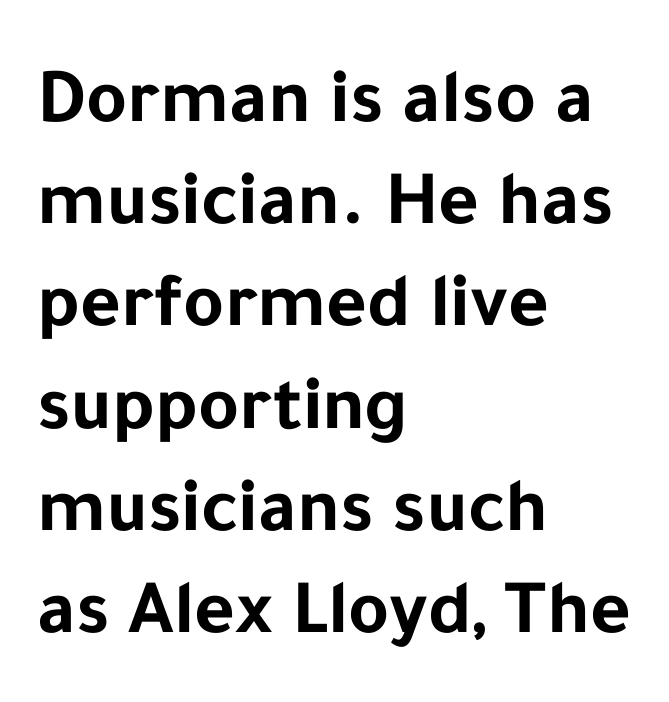
{"serif": "no", "italic": "no", "bold": "yes", "weight": "bold", "width": "normal", "stroke_contrast": "low", "x_height": "medium", "monospaced": "no", "underline": "no", "align": "left", "line_spacing": "normal", "line_spacing_ratio": 1.31, "letter_spacing": "normal", "letter_spacing_em": 0.0, "glyph_px": 78}
